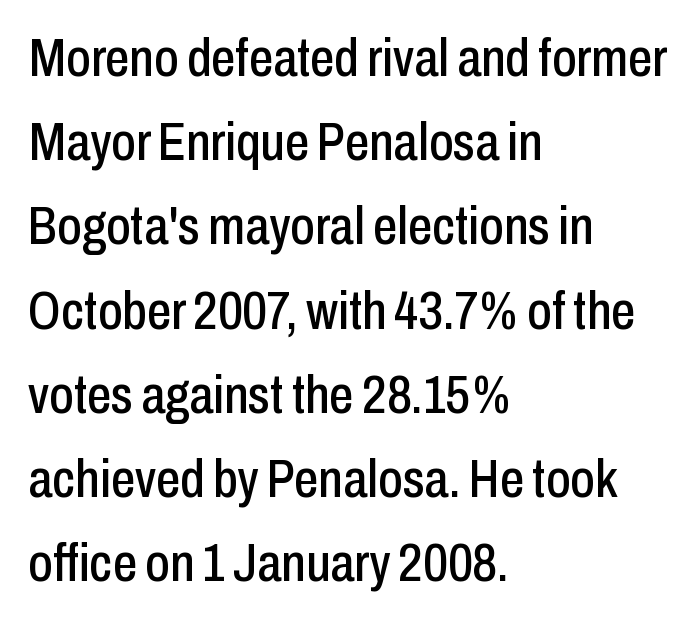
{"serif": "no", "italic": "no", "width": "condensed", "stroke_contrast": "low", "x_height": "medium", "monospaced": "no", "underline": "no", "align": "left", "line_spacing": "normal", "line_spacing_ratio": 1.56, "letter_spacing": "normal", "letter_spacing_em": 0.0, "glyph_px": 54}
